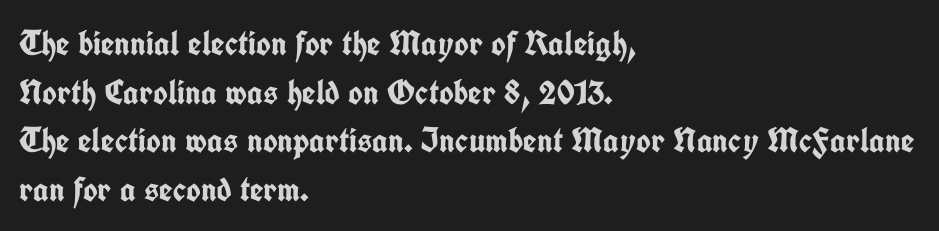
{"serif": "no", "italic": "no", "bold": "yes", "weight": "semibold", "width": "condensed", "stroke_contrast": "low", "x_height": "medium", "monospaced": "no", "underline": "no", "align": "left", "line_spacing": "normal", "line_spacing_ratio": 1.39, "letter_spacing": "normal", "letter_spacing_em": 0.0, "glyph_px": 35}
